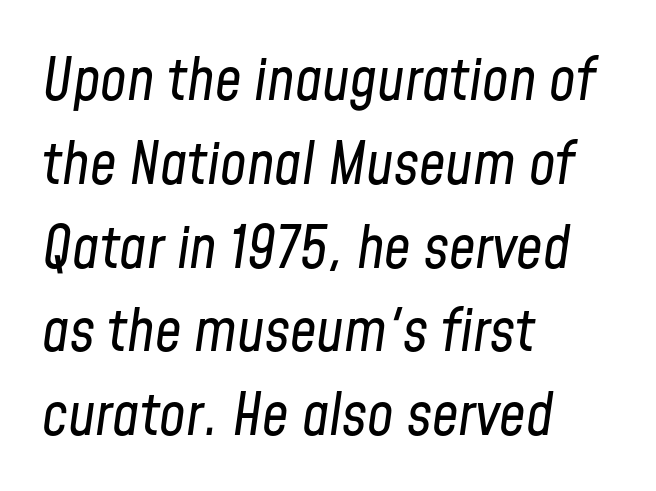
The image shows 59 px regular-weight, condensed type, italic (leaning right); set left-aligned, normal line spacing (1.42x), normal letter spacing, not underlined; low stroke contrast and a medium x-height.
